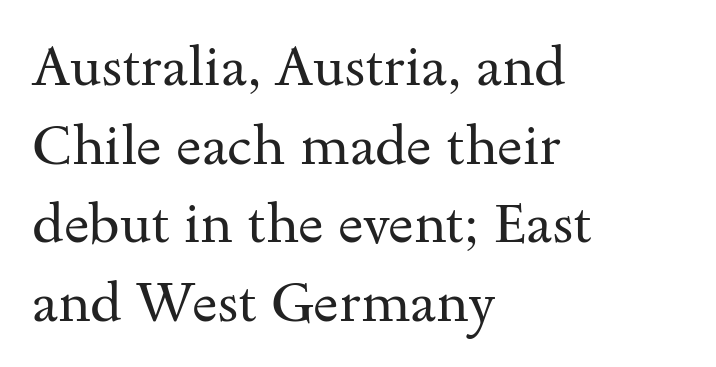
Proportional: the letters do not fall into vertical columns. The characters are drawn with everyday or finer stroke widths. If you drew a ruler down the left edge, every line would touch it. Leading: standard.
